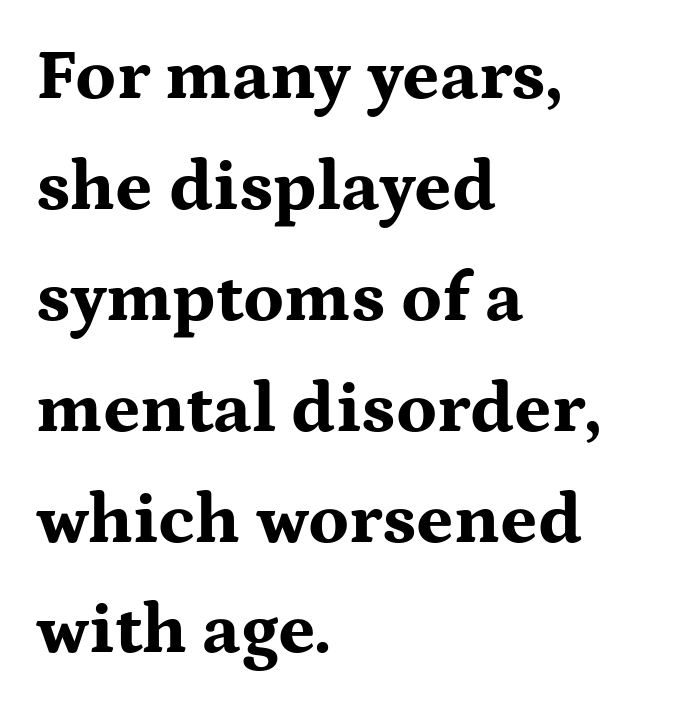
The image shows 72 px bold, wide serif type, upright; set left-aligned, normal line spacing (1.54x), normal letter spacing, not underlined; medium stroke contrast and a medium x-height.
